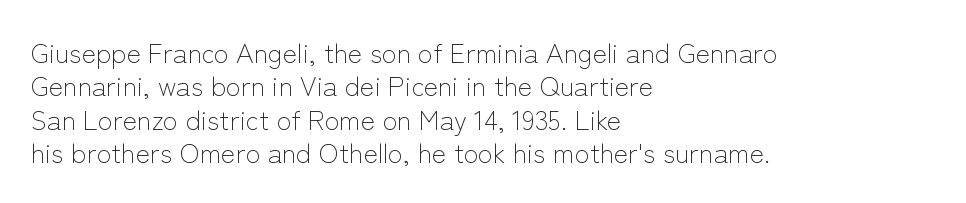
Q: Is the text bold? A: No.
Q: Is the text italic (slanted)? A: No, it is upright.
Q: Is the text underlined? A: No.
Q: How is the paragraph aligned? A: Left-aligned.
Q: Is the spacing between letters normal or unusually wide? A: Normal.
